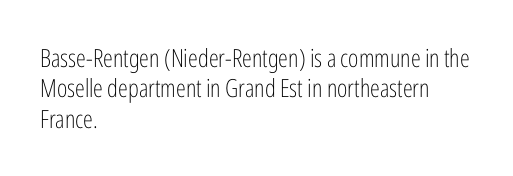
The image shows 25 px text type, upright; set left-aligned, line spacing 1.22x, normal letter spacing, not underlined.
